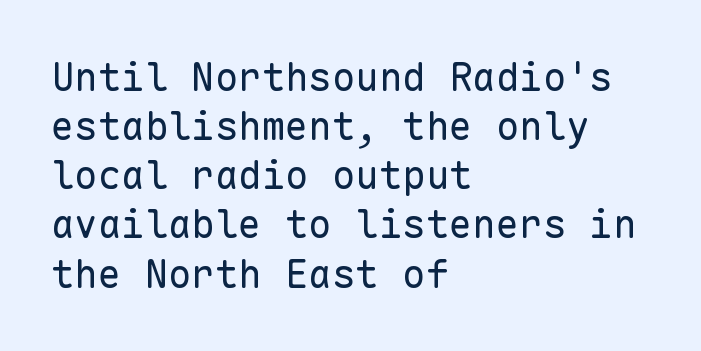
The image shows 39 px regular-weight sans-serif type, upright, monospaced; set left-aligned, normal line spacing (1.26x), normal letter spacing, not underlined; low stroke contrast and a medium x-height.
